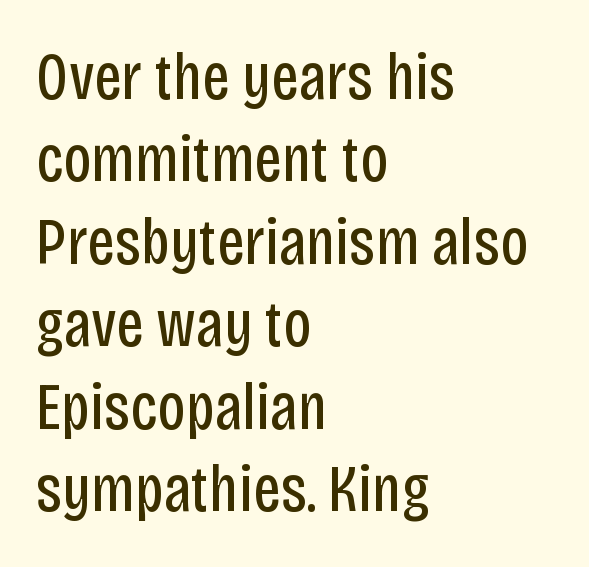
The image shows 67 px regular-weight, condensed sans-serif type, upright; set left-aligned, line spacing 1.23x, normal letter spacing, not underlined; low stroke contrast and a large x-height.
